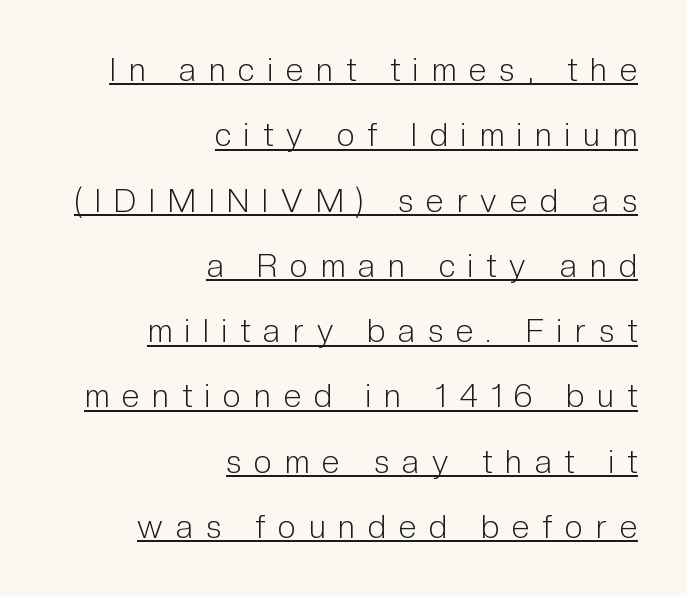
The image shows 32 px light, condensed sans-serif type, upright; set right-aligned, loose line spacing (2.04x), unusually wide letter spacing (+0.41 em), underlined; low stroke contrast and a medium x-height.
